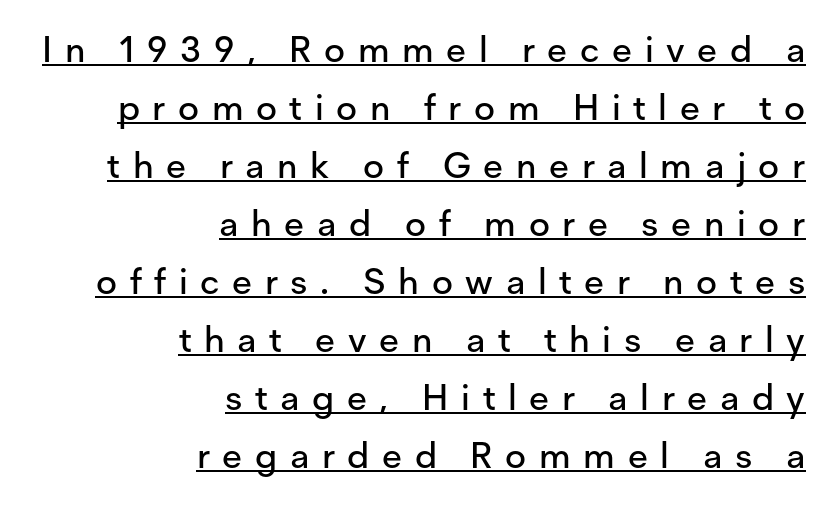
{"serif": "no", "italic": "no", "width": "normal", "stroke_contrast": "low", "x_height": "medium", "monospaced": "no", "underline": "yes", "align": "right", "line_spacing": "normal", "line_spacing_ratio": 1.61, "letter_spacing": "wide", "letter_spacing_em": 0.35, "glyph_px": 36}
